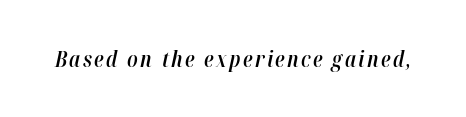
The typesetting leans somewhat heavy: a semibold. The glyphs are unaccompanied by any horizontal stroke below them. The rendering applies a slant to the glyphs.
